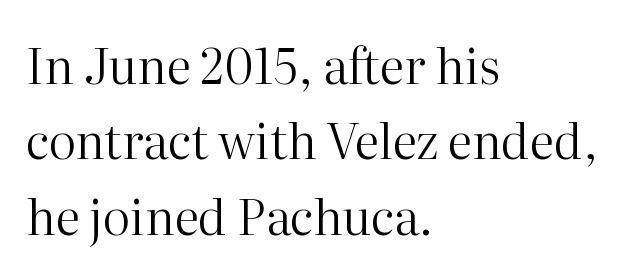
{"serif": "yes", "italic": "no", "bold": "no", "weight": "regular", "width": "normal", "stroke_contrast": "high", "x_height": "medium", "monospaced": "no", "underline": "no", "align": "left", "line_spacing": "normal", "line_spacing_ratio": 1.54, "letter_spacing": "normal", "letter_spacing_em": 0.0, "glyph_px": 49}
